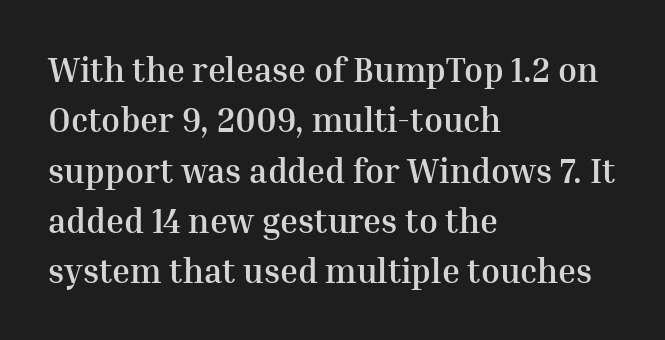
The image shows 34 px semibold serif type, upright; set left-aligned, normal line spacing (1.48x), normal letter spacing, not underlined; medium stroke contrast and a medium x-height.
